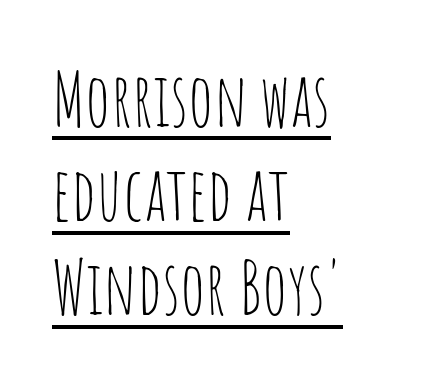
The image shows 73 px thin, condensed sans-serif type, upright; set left-aligned, normal line spacing (1.29x), normal letter spacing, underlined; low stroke contrast and a large x-height.
